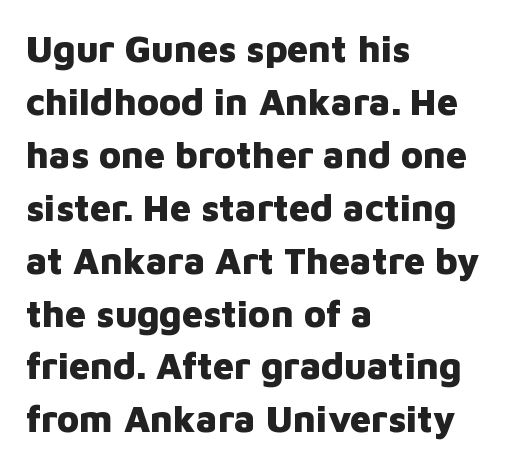
The image shows 37 px heavy sans-serif type, upright; set left-aligned, normal line spacing (1.43x), normal letter spacing, not underlined; low stroke contrast and a medium x-height.
